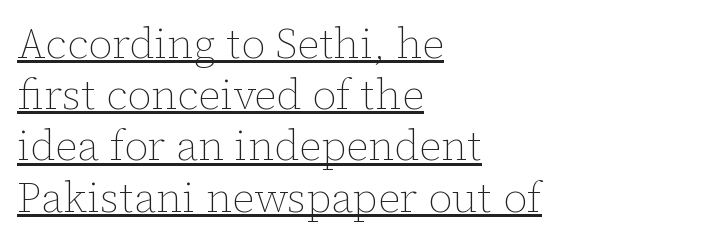
The image shows 42 px thin type, upright; set left-aligned, line spacing 1.22x, normal letter spacing, underlined; low stroke contrast and a medium x-height.
